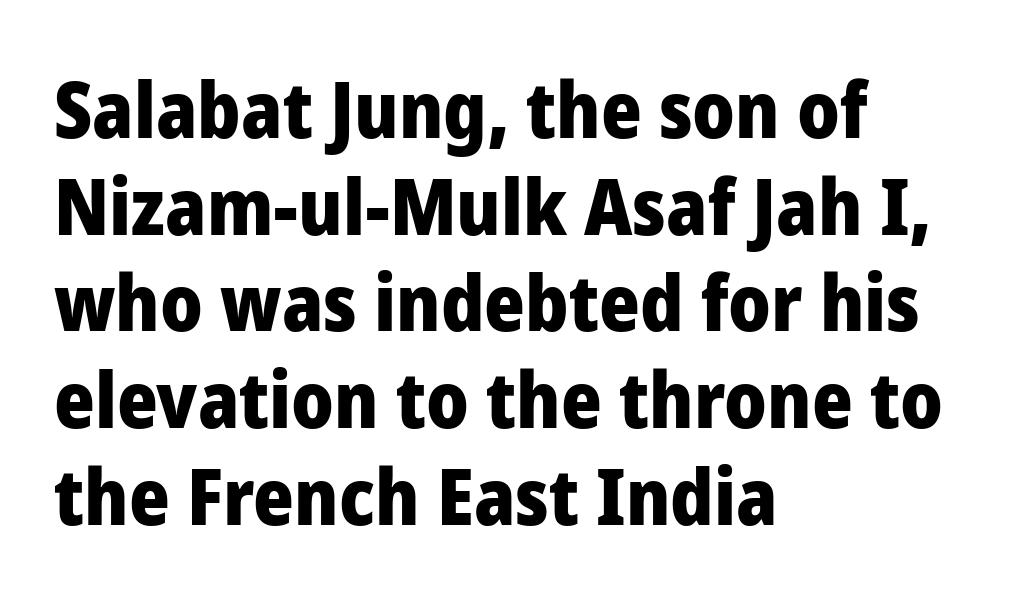
This sample uses an upright cut, with every glyph sitting square on the baseline. Weight check: bold — yes, fully. Rule under the text: the space is simply empty. Visually the block forms a straight wall on the left and a jagged coastline on the right. Tracking value appears to be zero — textbook default spacing. Nothing sits at the stroke ends, so this counts as sans-serif.
